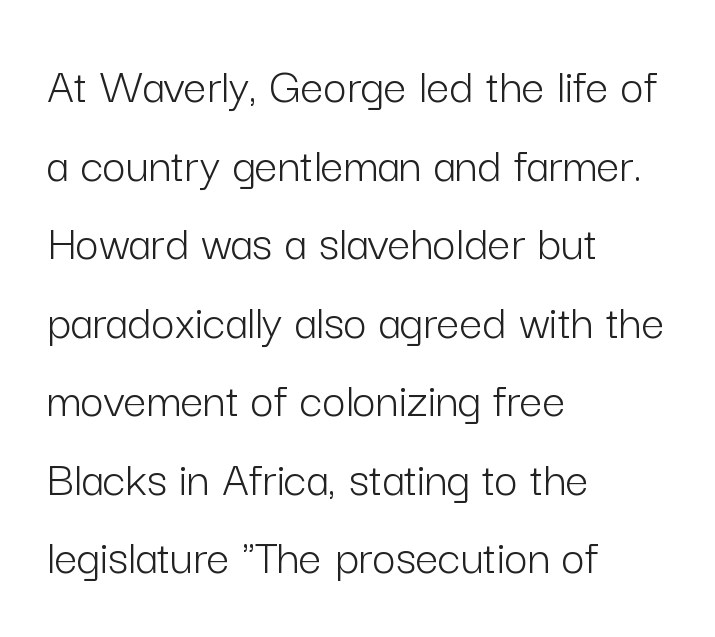
Horizontal alignment here is leftward, the default for most running prose. The words here are not underlined. The rows are spaced the way most documents space them. No letter is thick-stroked: the sample isn't bold. In terms of letterform style, serifs are entirely absent. Vertical strokes here are truly vertical.
